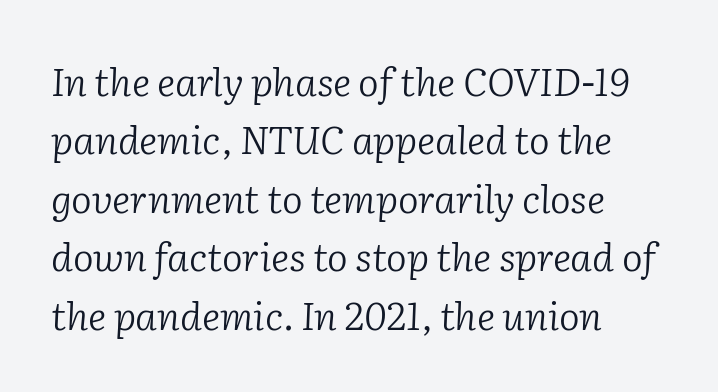
{"serif": "yes", "italic": "yes", "lean": "right", "slant_degrees": 2, "bold": "no", "weight": "light", "width": "normal", "stroke_contrast": "low", "x_height": "medium", "monospaced": "no", "underline": "no", "align": "left", "line_spacing": "normal", "line_spacing_ratio": 1.5, "letter_spacing": "normal", "letter_spacing_em": 0.0, "glyph_px": 39}
